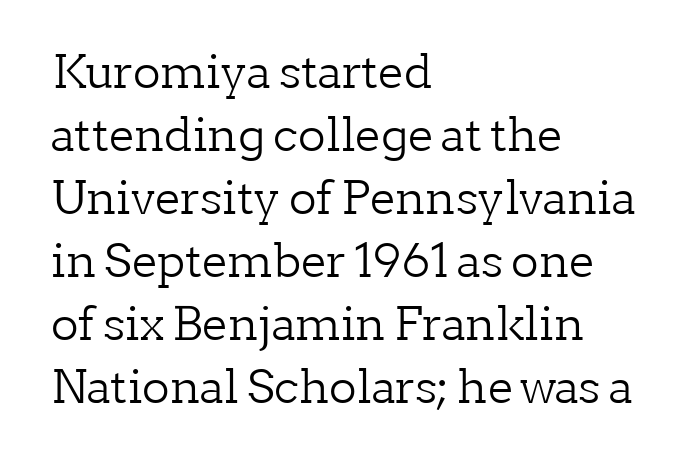
The image shows 46 px light serif type, upright; set left-aligned, normal line spacing (1.37x), normal letter spacing, not underlined; low stroke contrast and a medium x-height.
